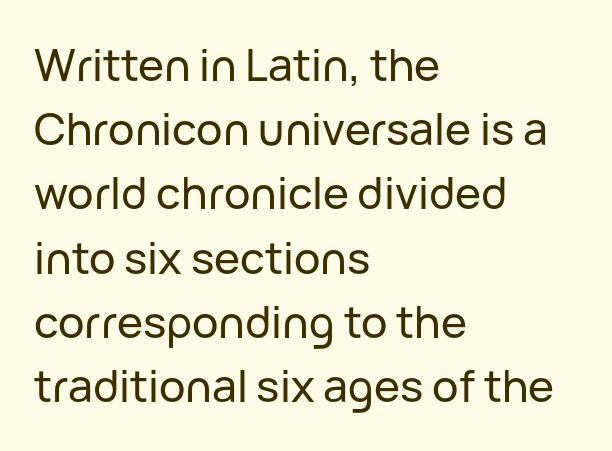
The image shows 44 px sans-serif type, upright; set left-aligned, normal line spacing (1.46x), normal letter spacing, not underlined; low stroke contrast and a medium x-height.
